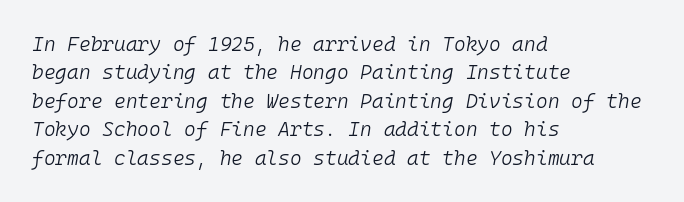
Tracking here is standard; glyphs follow each other at the usual distance. The weight tops out at a normal text grade. The typesetter chose a ragged-right arrangement here. Honestly, there is no underline to notice here at all. Yep, that's italic — everything's leaning. Vertically, the passage feels balanced, rows spaced as you'd expect.
